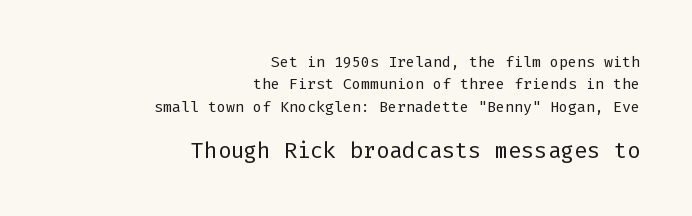
Q: Is the text bold? A: No.
Q: Is the text italic (slanted)? A: No, it is upright.
Q: Is the text underlined? A: No.
Q: How is the paragraph aligned? A: Right-aligned.
Q: Is the spacing between letters normal or unusually wide? A: Normal.
Q: Is the spacing between lines tight, normal or loose? A: Normal.
Q: Which block of text is set in a larger size, the first (top) or the second (bottom)? A: The second (bottom) one.
